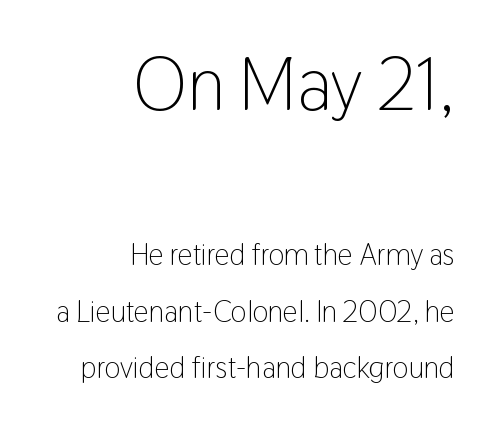
The image shows 74 px light, condensed sans-serif type, upright; set right-aligned, line spacing 1.89x, normal letter spacing, not underlined; the first (top) block is 2.47x larger; low stroke contrast and a medium x-height.
